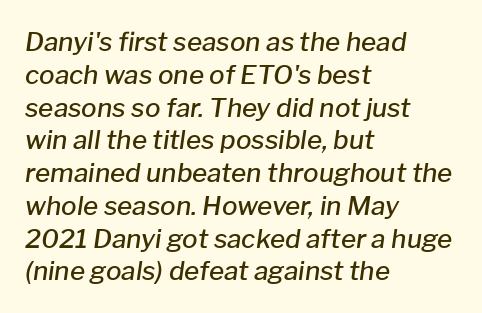
{"italic": "yes", "lean": "right", "slant_degrees": 8, "bold": "semi", "underline": "no", "align": "left", "line_spacing": "normal", "line_spacing_ratio": 1.26, "letter_spacing": "normal", "letter_spacing_em": 0.0, "glyph_px": 26}
